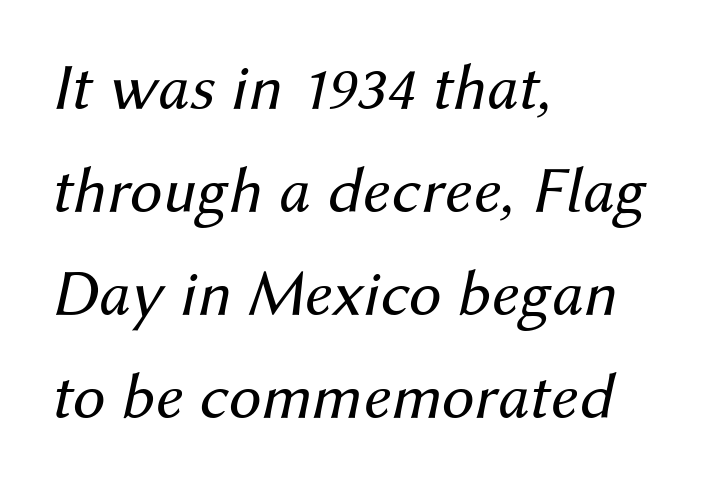
The image shows 66 px regular-weight type, italic (leaning right); set left-aligned, normal line spacing (1.56x), normal letter spacing, not underlined; medium stroke contrast and a medium x-height.
